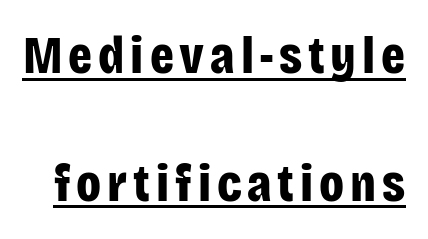
The sample's only ornament is a line tracing under the words. The line-height multiplier appears high, well above default. Each glyph is drawn with heavy, bold strokes. A typesetter would label this face a sans. Every stem runs plumb, perpendicular to the baseline.
